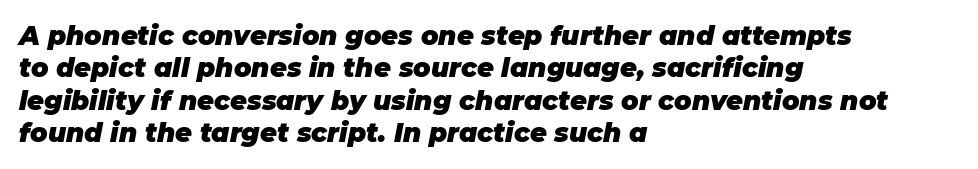
Q: Is the text bold? A: Yes.
Q: Is the text italic (slanted)? A: Yes, it leans right by about 11 degrees.
Q: Is the text underlined? A: No.
Q: How is the paragraph aligned? A: Left-aligned.
Q: Is the spacing between letters normal or unusually wide? A: Normal.
Q: Is the spacing between lines tight, normal or loose? A: Normal.
